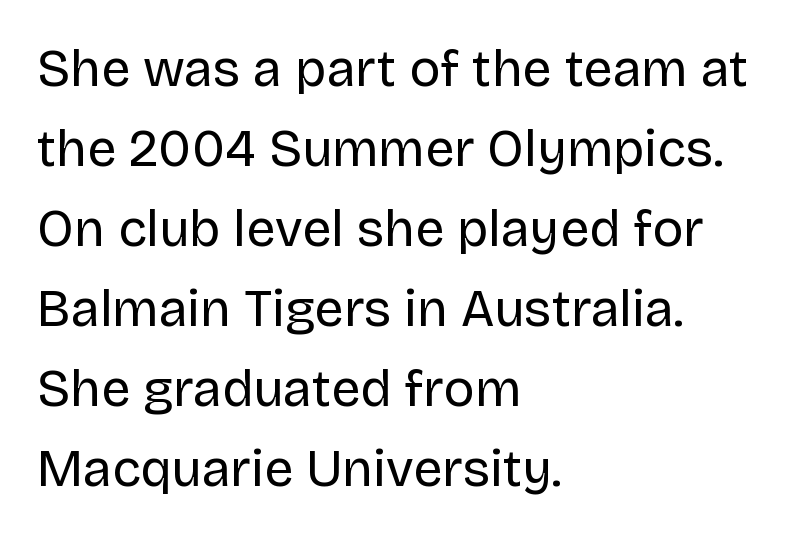
{"serif": "no", "italic": "no", "bold": "no", "weight": "regular", "width": "normal", "stroke_contrast": "low", "x_height": "large", "monospaced": "no", "underline": "no", "align": "left", "line_spacing": "normal", "line_spacing_ratio": 1.54, "letter_spacing": "normal", "letter_spacing_em": 0.0, "glyph_px": 52}
